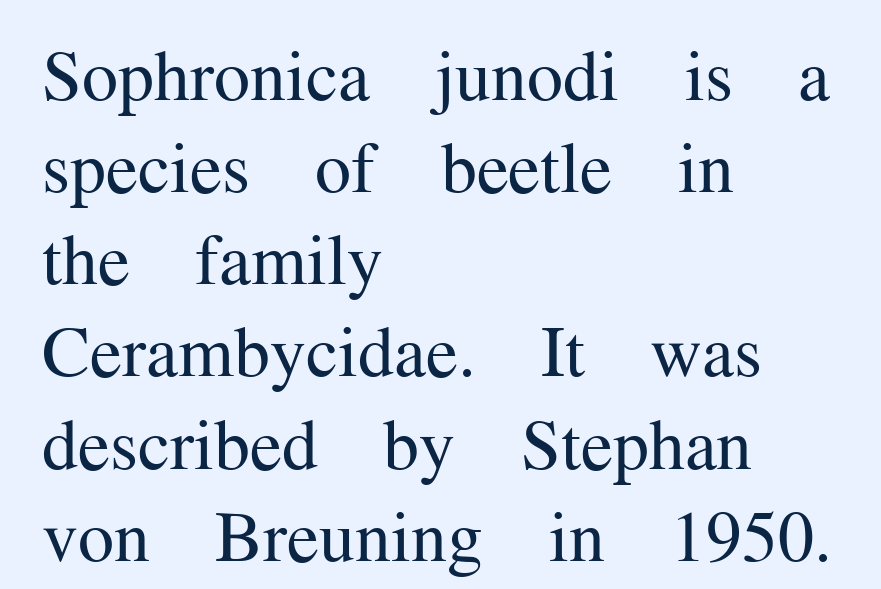
The image shows 72 px regular-weight serif type, upright; set left-aligned, normal line spacing (1.28x), normal letter spacing, not underlined; medium stroke contrast and a medium x-height.
